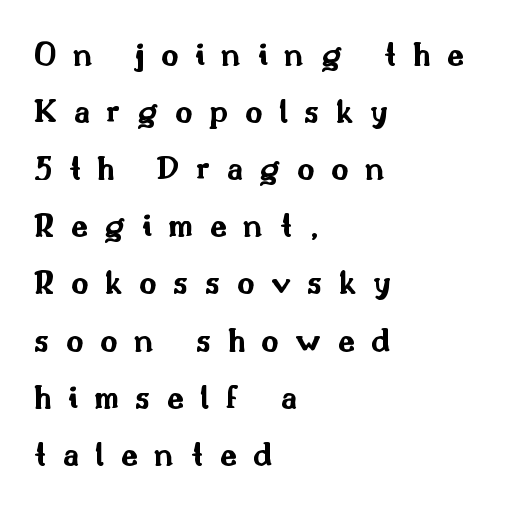
Does the type have serifs? No, each stem ends abruptly. Each word looks stretched out because of the extra space between its letters. One-word summary of the alignment: left. Summary of vertical rhythm: regular, with standard interline spacing. Any mark beneath the type? The region is blank.
